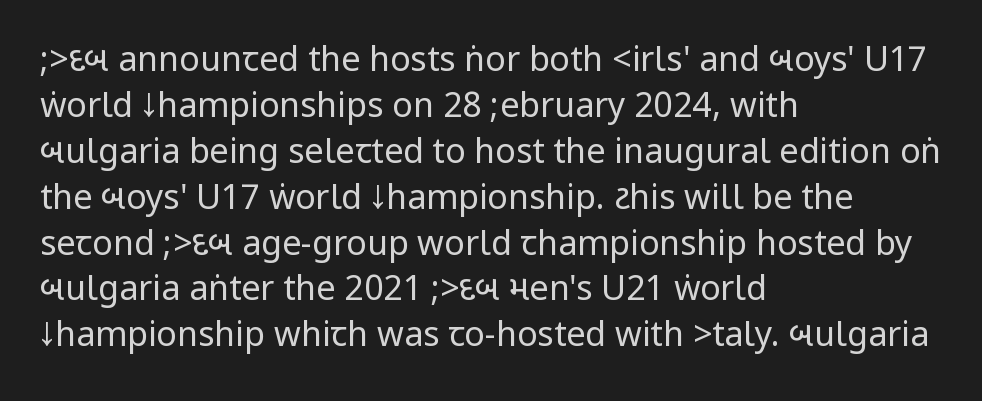
Q: Is the text bold? A: No.
Q: Is the text italic (slanted)? A: No, it is upright.
Q: Is the typeface a serif or a sans-serif typeface? A: Sans-serif.
Q: Is the text underlined? A: No.
Q: How is the paragraph aligned? A: Left-aligned.
Q: Is the spacing between letters normal or unusually wide? A: Normal.
Q: Is the spacing between lines tight, normal or loose? A: Normal.
Q: Width (condensed, normal, or wide)? A: Condensed.
Q: Stroke contrast? A: Low.
